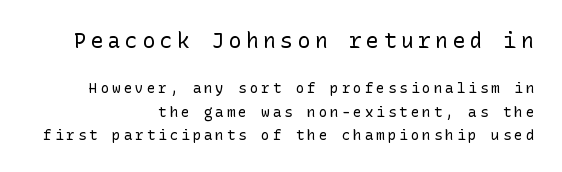
Q: Is the text bold? A: No.
Q: Is the text italic (slanted)? A: No, it is upright.
Q: Is the text underlined? A: No.
Q: How is the paragraph aligned? A: Right-aligned.
Q: Is the spacing between letters normal or unusually wide? A: Unusually wide.
Q: Is the spacing between lines tight, normal or loose? A: Normal.
Q: Which block of text is set in a larger size, the first (top) or the second (bottom)? A: The first (top) one.
